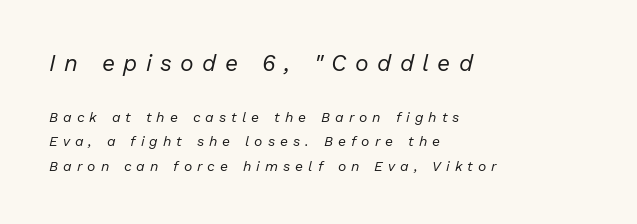
The image shows 23 px text type, italic (leaning right); set left-aligned, line spacing 1.75x, unusually wide letter spacing (+0.36 em), not underlined; the first (top) block is 1.64x larger.
